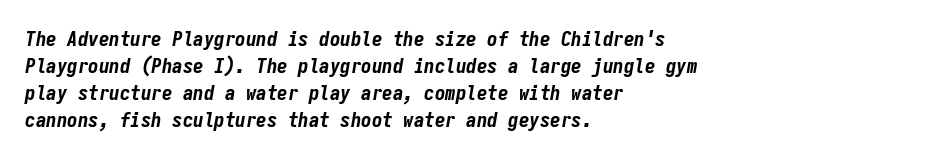
The passage shown has conventional tracking throughout. If you drew a ruler down the left edge, every line would touch it. As a designer I'd log this as weight 700, bold. When letters slant like this, we call the style italic. A typesetter would call this leading conventional body-copy spacing. Descenders hang freely into open space.
